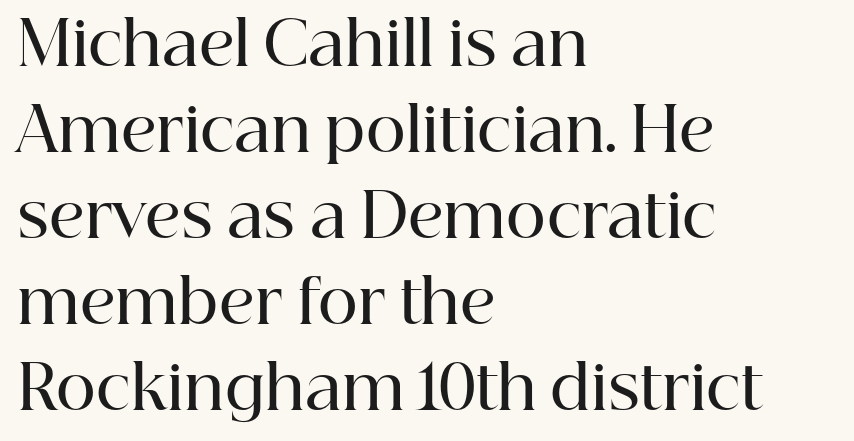
Q: Is the text bold? A: Semi-bold.
Q: Is the text italic (slanted)? A: No, it is upright.
Q: Is the typeface a serif or a sans-serif typeface? A: Serif.
Q: Is the text underlined? A: No.
Q: How is the paragraph aligned? A: Left-aligned.
Q: Is the spacing between letters normal or unusually wide? A: Normal.
Q: Is the spacing between lines tight, normal or loose? A: Normal.
Q: Width (condensed, normal, or wide)? A: Normal.
Q: Stroke contrast? A: High.
Q: x-height? A: Medium.
Q: Monospaced? A: No.
